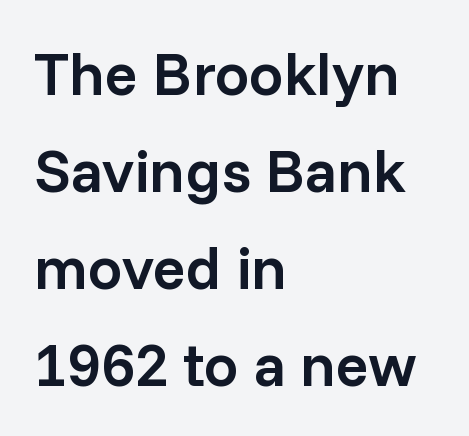
If you drew a ruler down the left edge, every line would touch it. One glance says typical: line gaps are just what's usual. A sans-serif font was chosen for this passage. How are the letters spaced? Ordinarily, with no added tracking.
